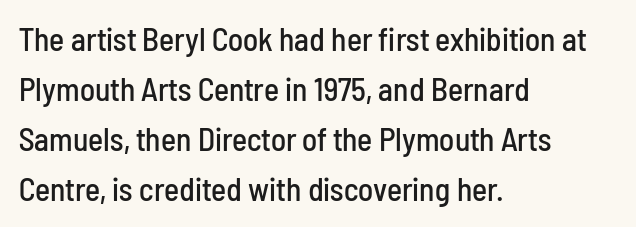
Q: Is the text italic (slanted)? A: No, it is upright.
Q: Is the typeface a serif or a sans-serif typeface? A: Sans-serif.
Q: Is the text underlined? A: No.
Q: How is the paragraph aligned? A: Left-aligned.
Q: Is the spacing between letters normal or unusually wide? A: Normal.
Q: Is the spacing between lines tight, normal or loose? A: Normal.
Q: Width (condensed, normal, or wide)? A: Condensed.
Q: Stroke contrast? A: Low.
Q: x-height? A: Medium.
Q: Monospaced? A: No.
